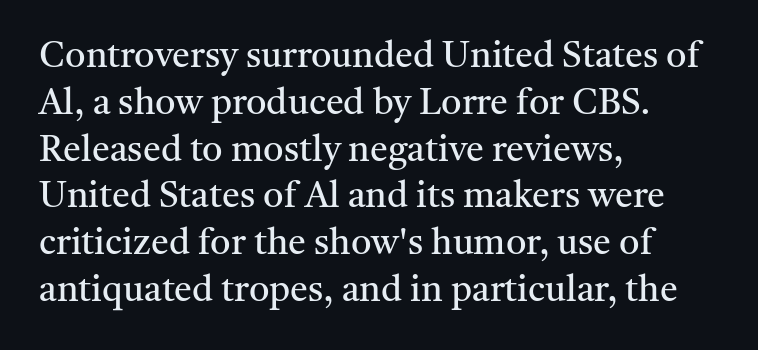
Proportional: the letters do not fall into vertical columns. A typesetter would label this face a serif. The lines in this sample share a left origin and differ only in where they stop. Vertical strokes here are truly vertical. Default kerning and tracking; the words read as compact shapes. Stroke mass is kept to a normal reading level or below.
